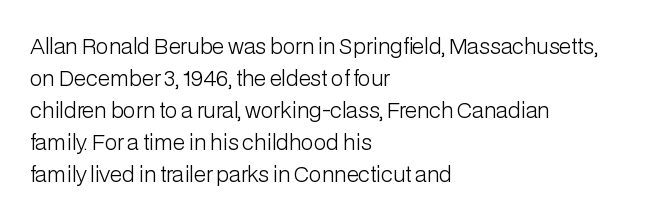
Q: Is the text bold? A: No.
Q: Is the text italic (slanted)? A: No, it is upright.
Q: Is the text underlined? A: No.
Q: How is the paragraph aligned? A: Left-aligned.
Q: Is the spacing between letters normal or unusually wide? A: Normal.
Q: Is the spacing between lines tight, normal or loose? A: Normal.
